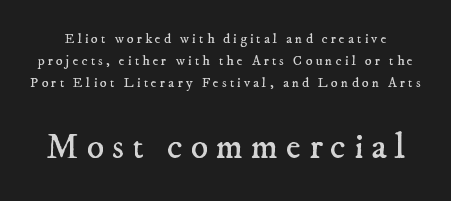
Q: Is the text bold? A: No.
Q: Is the typeface a serif or a sans-serif typeface? A: Serif.
Q: Is the text underlined? A: No.
Q: Is the spacing between letters normal or unusually wide? A: Unusually wide.
Q: Is the spacing between lines tight, normal or loose? A: Normal.
Q: Which block of text is set in a larger size, the first (top) or the second (bottom)? A: The second (bottom) one.
Q: Width (condensed, normal, or wide)? A: Normal.
Q: Stroke contrast? A: Low.
Q: x-height? A: Small.
Q: Monospaced? A: No.
